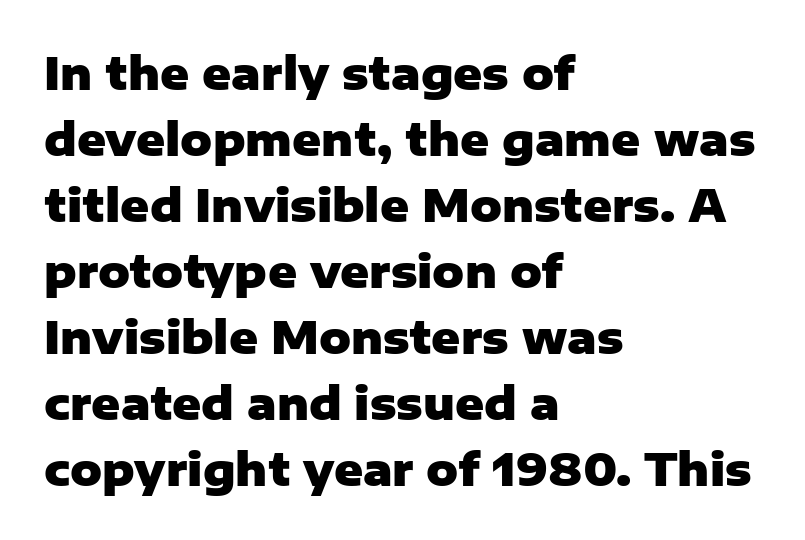
The image shows 44 px heavy sans-serif type, upright; set left-aligned, normal line spacing (1.5x), normal letter spacing, not underlined; low stroke contrast and a medium x-height.
